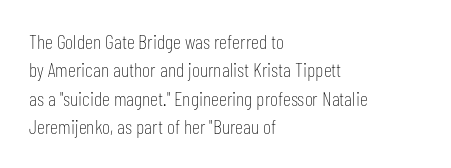
Q: Is the text bold? A: No.
Q: Is the text italic (slanted)? A: No, it is upright.
Q: Is the text underlined? A: No.
Q: How is the paragraph aligned? A: Left-aligned.
Q: Is the spacing between letters normal or unusually wide? A: Normal.
Q: Is the spacing between lines tight, normal or loose? A: Normal.
